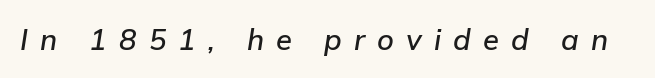
{"italic": "yes", "lean": "right", "slant_degrees": 9, "width": "normal", "stroke_contrast": "low", "x_height": "medium", "monospaced": "no", "underline": "no", "letter_spacing": "wide", "letter_spacing_em": 0.42, "glyph_px": 29}
